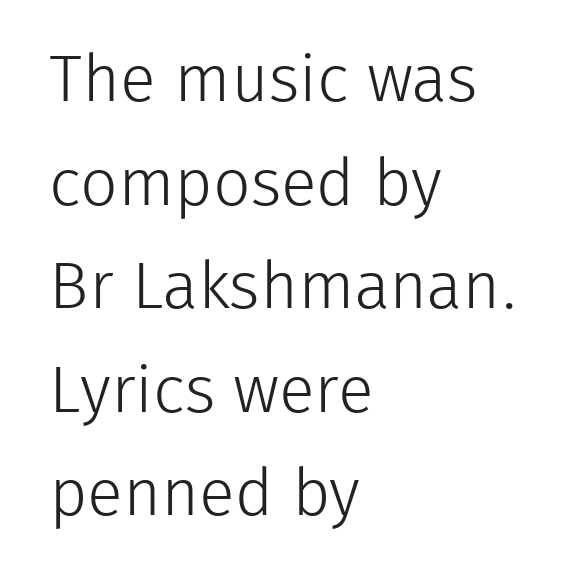
Q: Is the text bold? A: No.
Q: Is the text italic (slanted)? A: No, it is upright.
Q: Is the typeface a serif or a sans-serif typeface? A: Sans-serif.
Q: Is the text underlined? A: No.
Q: How is the paragraph aligned? A: Left-aligned.
Q: Is the spacing between letters normal or unusually wide? A: Normal.
Q: Is the spacing between lines tight, normal or loose? A: Normal.
Q: Width (condensed, normal, or wide)? A: Normal.
Q: Stroke contrast? A: Low.
Q: x-height? A: Medium.
Q: Monospaced? A: No.
